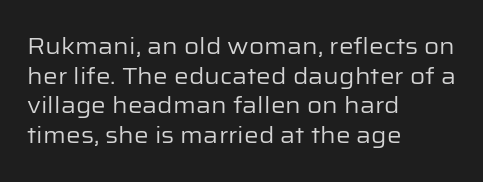
The lines sit at an ordinary, default distance from one another. The rag falls on the right side of this text block. The characters are drawn with everyday or finer stroke widths. Descender tails drop into unmarked territory.
